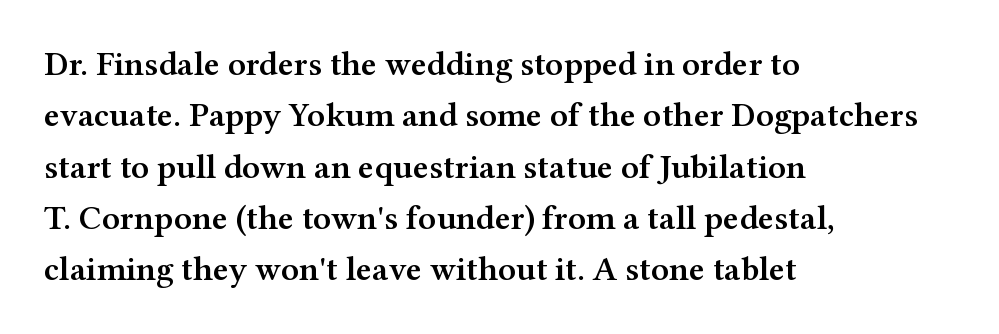
Any mark beneath the type? The region is blank. Nobody touched the tracking dial on this one. Whoever set this chose a conventional vertical rhythm. Quick note: not italic, upright. Stroke thickness is moderately raised; the sample reads as semibold. Which margin do the lines hug? The left one — the right edge is uneven.
